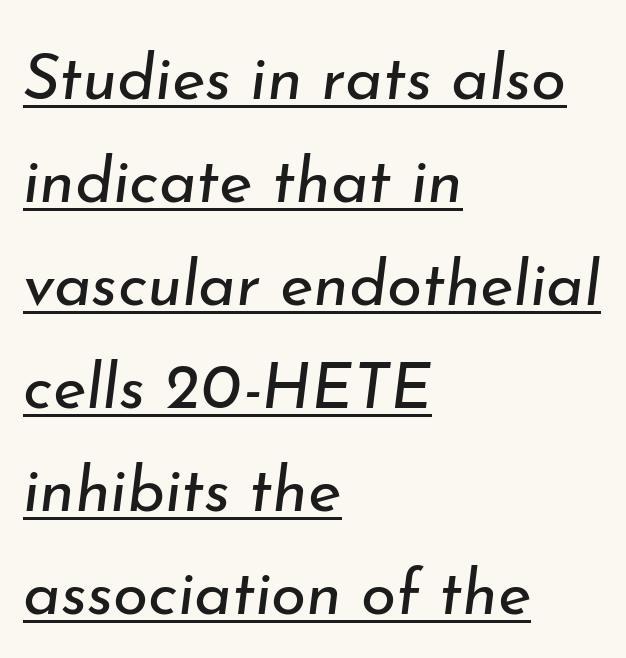
{"italic": "yes", "lean": "right", "slant_degrees": 7, "bold": "no", "weight": "regular", "width": "normal", "stroke_contrast": "low", "x_height": "small", "monospaced": "no", "underline": "yes", "align": "left", "line_spacing": "normal", "line_spacing_ratio": 1.61, "letter_spacing": "normal", "letter_spacing_em": 0.0, "glyph_px": 64}
